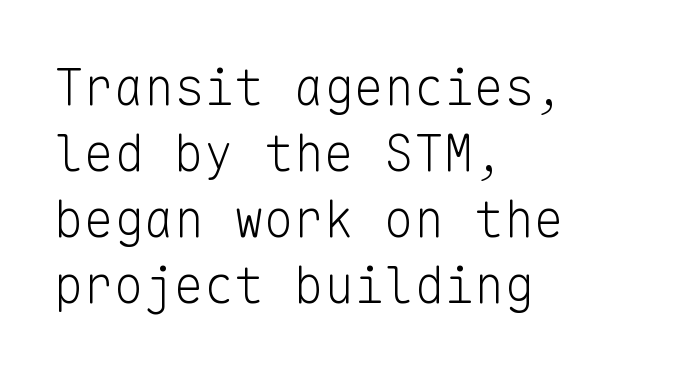
The image shows 50 px light sans-serif type, upright, monospaced; set left-aligned, normal line spacing (1.32x), normal letter spacing, not underlined; low stroke contrast and a medium x-height.
